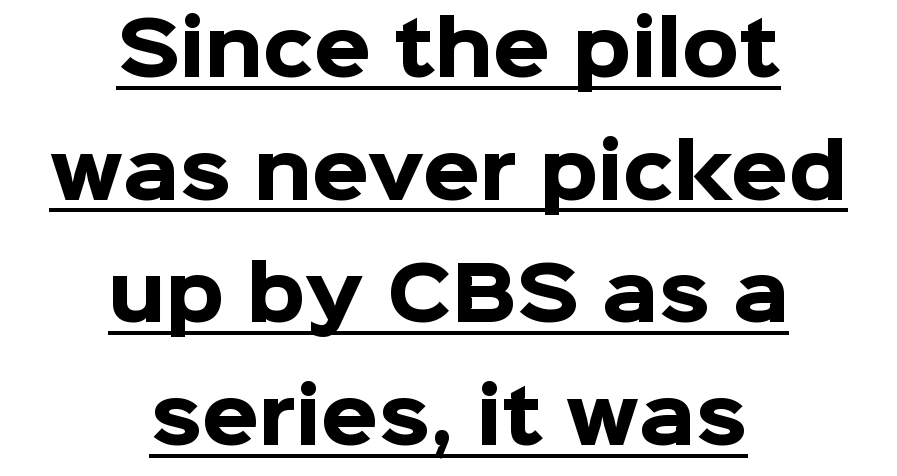
Emphasis by weight is at full strength: bold. Italic? Not at all — the glyphs are vertical. Each line of the rendering has a horizontal stroke beneath the glyphs. Standard letterfit; no display-style spreading of the glyphs. A typesetter would call this proportional, since set widths differ per character. Alignment: centered.
